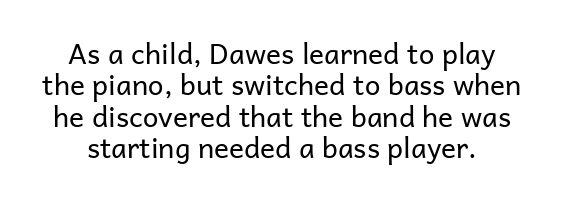
{"serif": "no", "italic": "no", "bold": "no", "weight": "regular", "width": "normal", "stroke_contrast": "low", "x_height": "medium", "monospaced": "no", "underline": "no", "line_spacing": "tight", "line_spacing_ratio": 1.12, "letter_spacing": "normal", "letter_spacing_em": 0.0, "glyph_px": 28}
